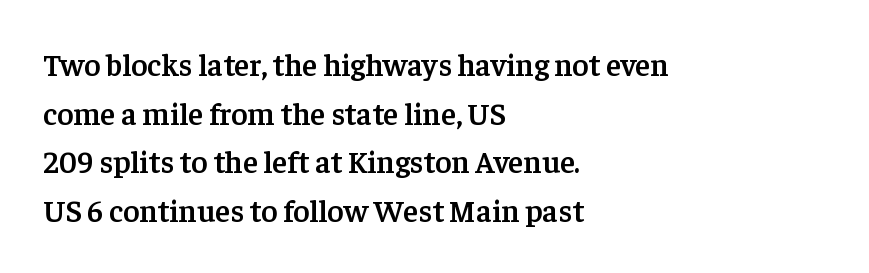
The image shows 31 px semibold serif type, upright; set left-aligned, normal line spacing (1.57x), normal letter spacing, not underlined; low stroke contrast and a medium x-height.
